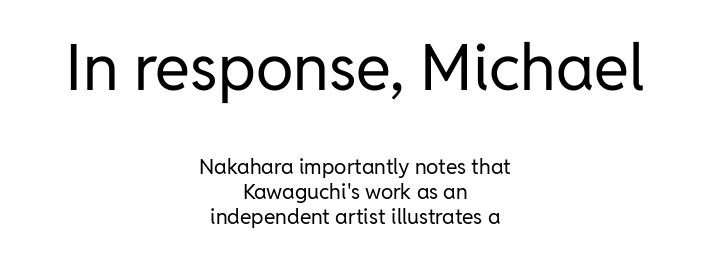
The type family on display is of the sans-serif kind. Tracking here is standard; glyphs follow each other at the usual distance. Looks like regular typesetting: each glyph gets only the width it needs. Stroke mass is kept to a normal reading level or below.
